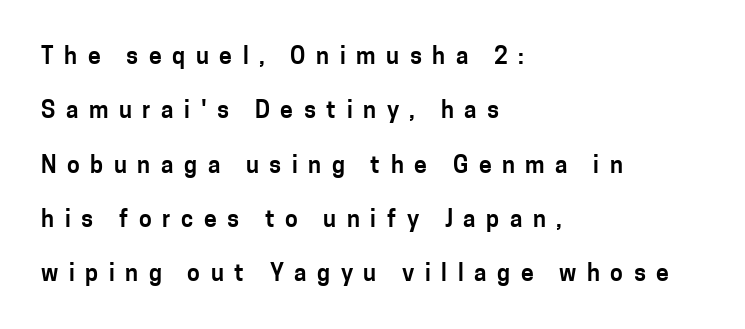
{"italic": "no", "underline": "no", "align": "left", "line_spacing": "loose", "line_spacing_ratio": 2.36, "letter_spacing": "wide", "letter_spacing_em": 0.46, "glyph_px": 23}
